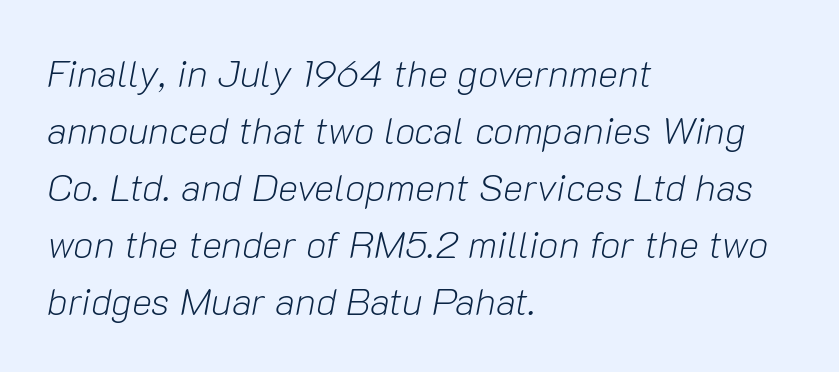
{"italic": "yes", "lean": "right", "slant_degrees": 10, "bold": "no", "weight": "light", "width": "normal", "stroke_contrast": "low", "x_height": "medium", "monospaced": "no", "underline": "no", "align": "left", "line_spacing": "normal", "line_spacing_ratio": 1.5, "letter_spacing": "normal", "letter_spacing_em": 0.0, "glyph_px": 38}
